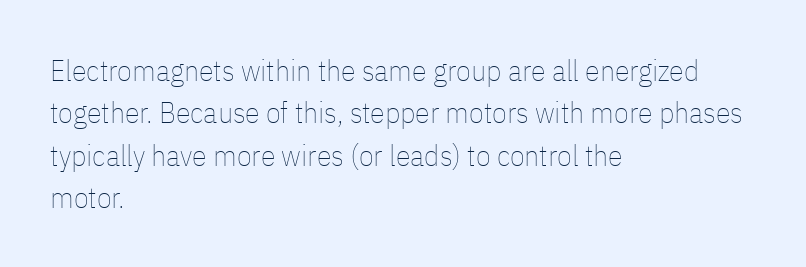
Q: Is the text bold? A: No.
Q: Is the text italic (slanted)? A: No, it is upright.
Q: Is the text underlined? A: No.
Q: How is the paragraph aligned? A: Left-aligned.
Q: Is the spacing between letters normal or unusually wide? A: Normal.
Q: Is the spacing between lines tight, normal or loose? A: Normal.
Q: Width (condensed, normal, or wide)? A: Condensed.
Q: Stroke contrast? A: Low.
Q: x-height? A: Medium.
Q: Monospaced? A: No.
